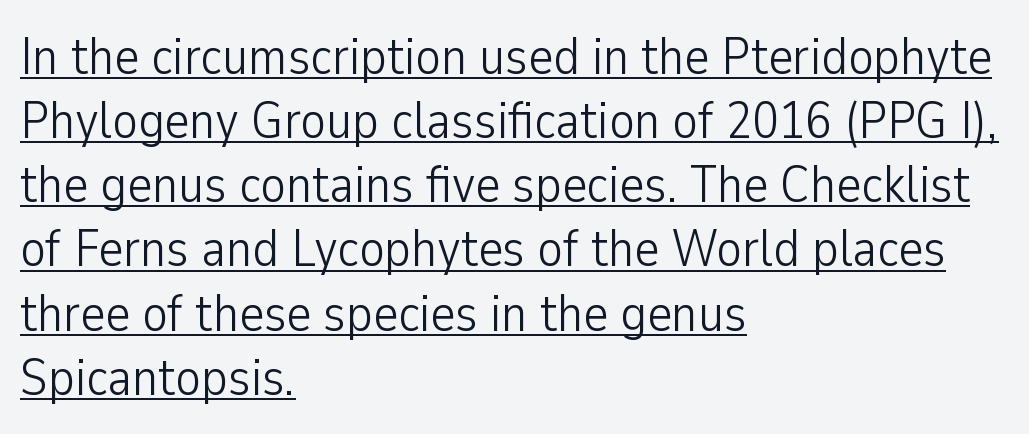
The image shows 53 px light, condensed sans-serif type, upright; set left-aligned, line spacing 1.21x, normal letter spacing, underlined; low stroke contrast and a medium x-height.
